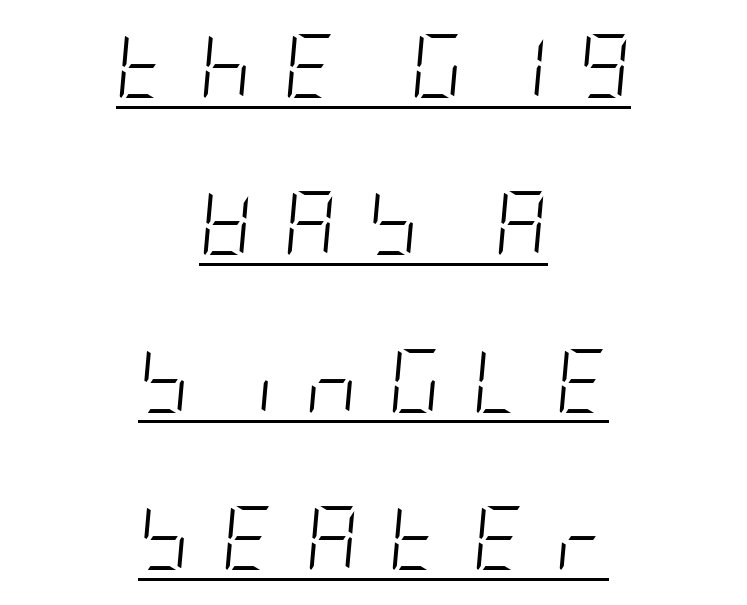
{"italic": "yes", "lean": "right", "slant_degrees": 5, "bold": "no", "weight": "light", "width": "condensed", "stroke_contrast": "low", "x_height": "large", "underline": "yes", "align": "center", "line_spacing": "loose", "line_spacing_ratio": 2.46, "letter_spacing": "wide", "letter_spacing_em": 0.49, "glyph_px": 64}
